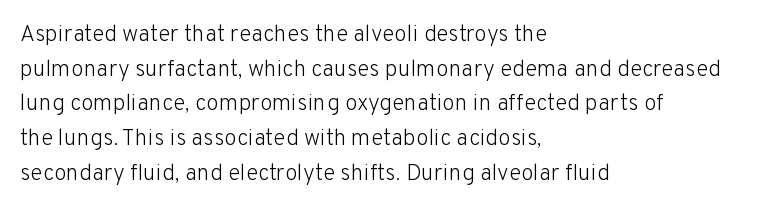
{"italic": "no", "bold": "no", "underline": "no", "align": "left", "line_spacing": "normal", "line_spacing_ratio": 1.51, "letter_spacing": "normal", "letter_spacing_em": 0.0, "glyph_px": 23}
